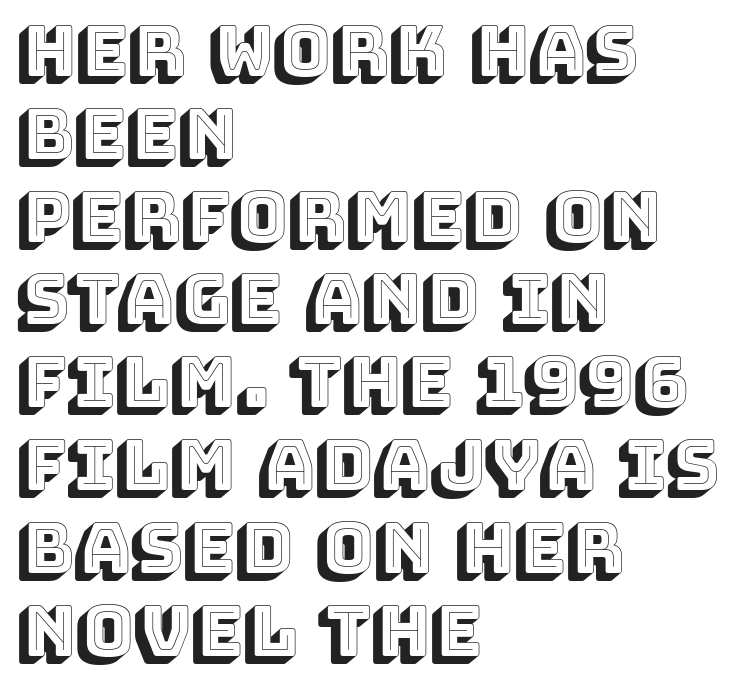
{"italic": "no", "width": "normal", "x_height": "large", "monospaced": "no", "underline": "no", "align": "left", "line_spacing_ratio": 1.2, "letter_spacing": "normal", "letter_spacing_em": 0.0, "glyph_px": 69}
